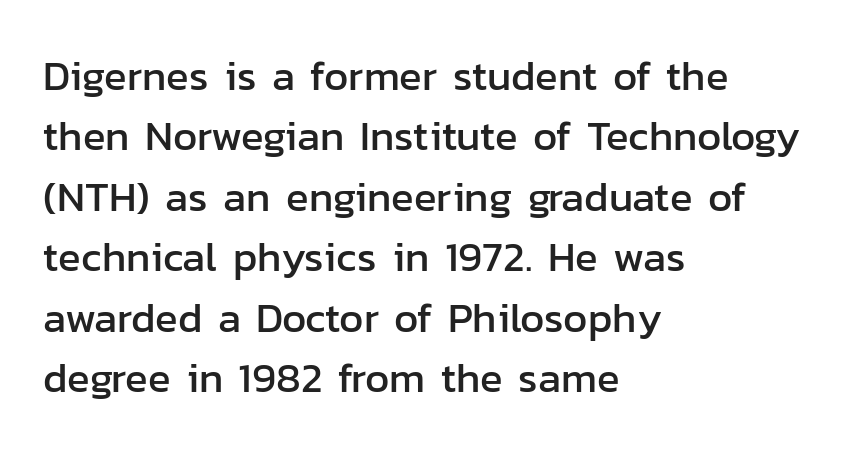
The image shows 42 px sans-serif type, upright; set left-aligned, normal line spacing (1.44x), normal letter spacing, not underlined; low stroke contrast and a medium x-height.
